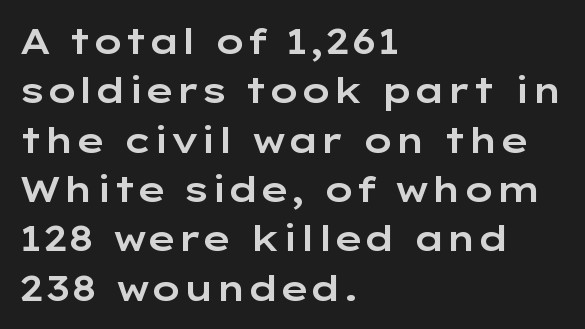
Line spacing here is normal. Honestly, the letter spacing is just normal — you wouldn't notice it. Descender tails drop into unmarked territory. Here the designer chose a conventional face with non-uniform glyph widths.
